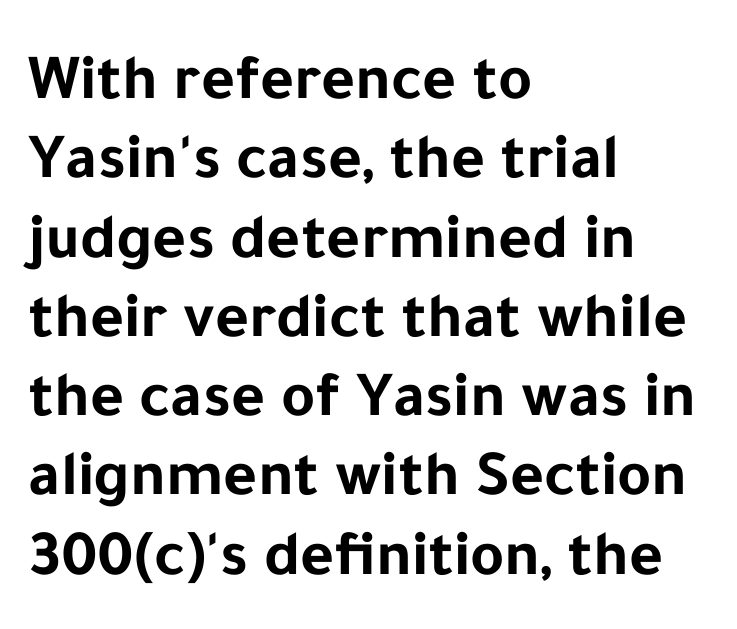
{"serif": "no", "italic": "no", "bold": "yes", "weight": "bold", "width": "normal", "stroke_contrast": "low", "x_height": "medium", "monospaced": "no", "underline": "no", "align": "left", "line_spacing_ratio": 1.22, "letter_spacing": "normal", "letter_spacing_em": 0.0, "glyph_px": 65}
